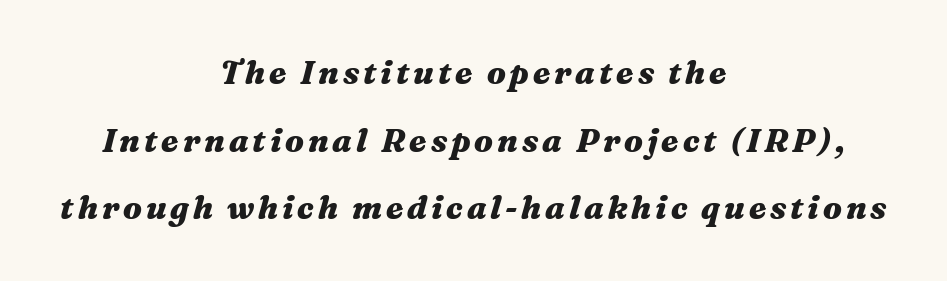
Q: Is the text bold? A: Yes.
Q: Is the text italic (slanted)? A: Yes, it leans right by about 16 degrees.
Q: Is the text underlined? A: No.
Q: How is the paragraph aligned? A: Centered.
Q: Is the spacing between lines tight, normal or loose? A: Loose.
Q: Width (condensed, normal, or wide)? A: Wide.
Q: Stroke contrast? A: Medium.
Q: x-height? A: Medium.
Q: Monospaced? A: No.
